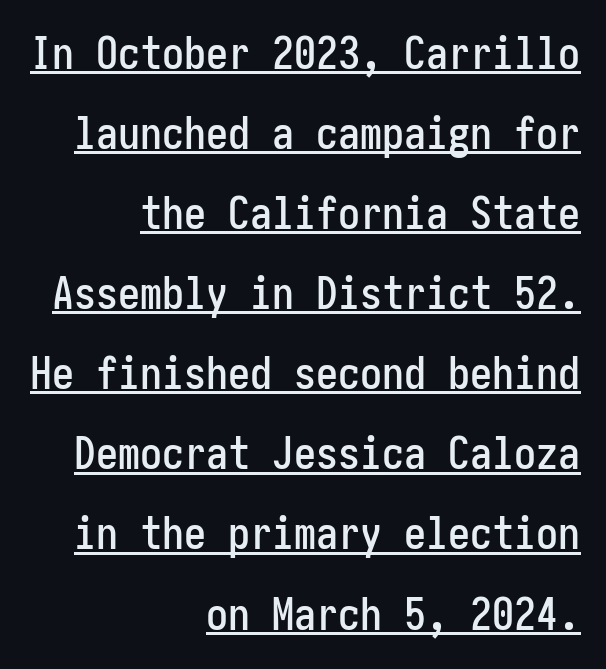
In terms of letterform style, serifs are entirely absent. Caption: standard tracking, unaltered. The lines are quadded right. Posture: vertical.
